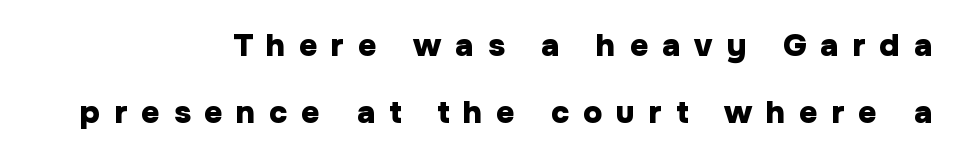
Q: Is the text bold? A: Yes.
Q: Is the text italic (slanted)? A: No, it is upright.
Q: Is the typeface a serif or a sans-serif typeface? A: Sans-serif.
Q: Is the text underlined? A: No.
Q: How is the paragraph aligned? A: Right-aligned.
Q: Is the spacing between letters normal or unusually wide? A: Unusually wide.
Q: Is the spacing between lines tight, normal or loose? A: Loose.
Q: Width (condensed, normal, or wide)? A: Normal.
Q: Stroke contrast? A: Low.
Q: x-height? A: Medium.
Q: Monospaced? A: No.
